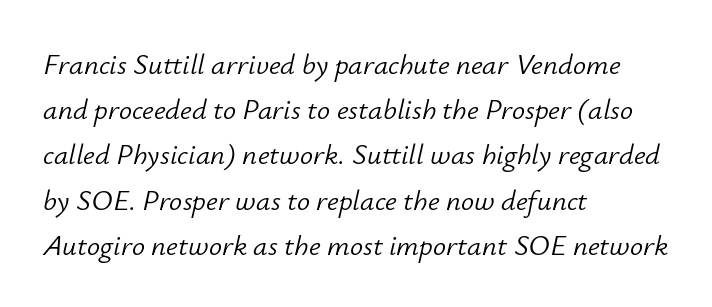
{"italic": "yes", "lean": "right", "slant_degrees": 12, "bold": "no", "weight": "light", "width": "normal", "stroke_contrast": "low", "x_height": "small", "monospaced": "no", "underline": "no", "align": "left", "line_spacing": "normal", "line_spacing_ratio": 1.56, "letter_spacing": "normal", "letter_spacing_em": 0.0, "glyph_px": 29}
